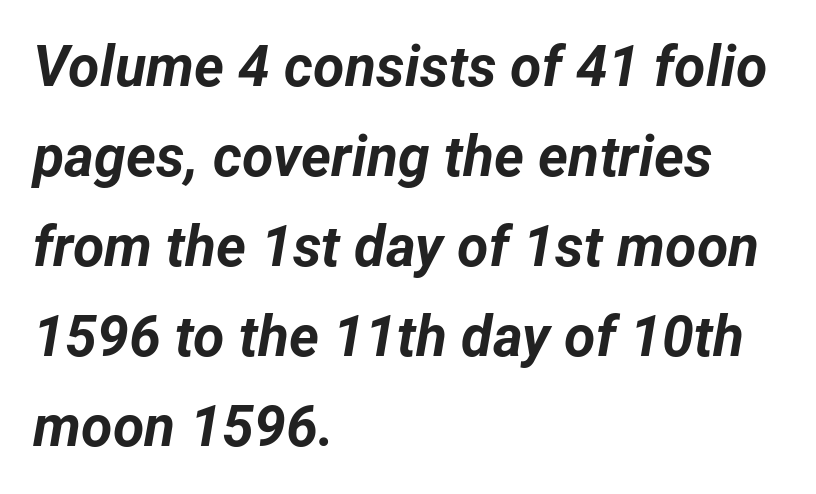
The letters are slanted; this is an italic face. Each glyph is drawn with heavy, bold strokes. Check the space under the baseline: it is left empty. Characters follow at the spacing the type designer built in.
